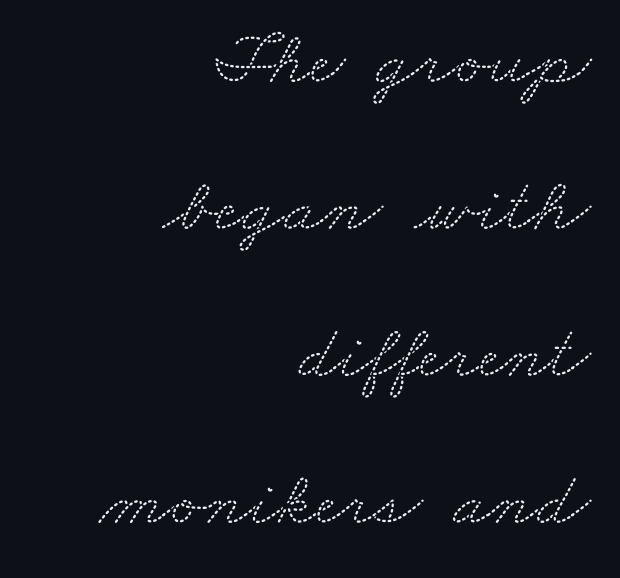
The image shows 77 px wide serif type; set right-aligned, loose line spacing (1.91x), normal letter spacing, not underlined; medium stroke contrast and a small x-height.
